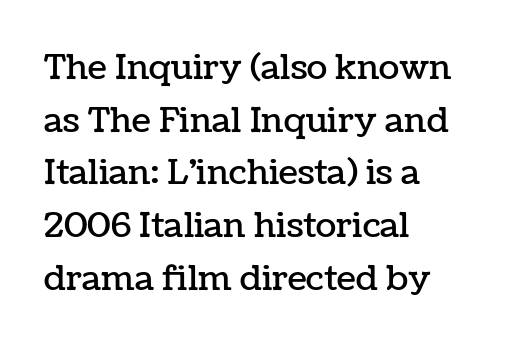
You could call the tracking neutral — neither tight nor loose. Posture: straight, roman, zero tilt. Compared with typical paragraphs, the rows here are spaced about the same. Line beginnings align vertically; line endings do not. Any mark beneath the type? The region is blank. Think of a printed novel: that variable character pitch is what you see here.
